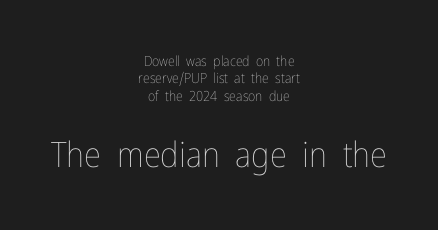
Spacing between characters is what you'd get straight out of the box. The leading is moderate, giving the passage an even texture. Note the varied advance widths — an 'i' is clearly narrower than an 'm'. The letters look calm and open, with moderate or lighter stems. Italic: no, the glyphs are upright roman. Words float on clear page, feet unadorned.
